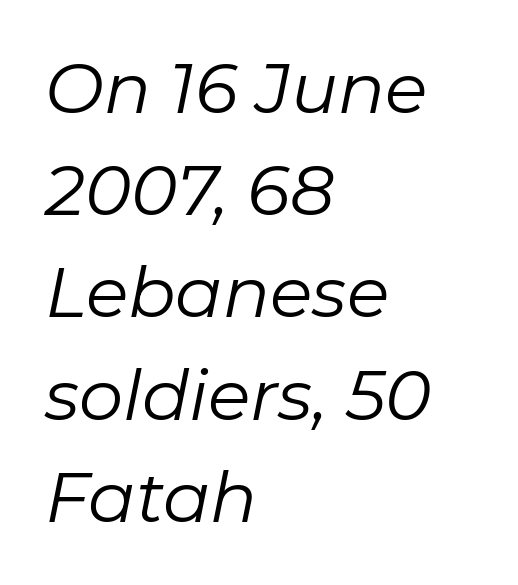
Rows of type keep a routine distance in the vertical direction. Typeset ragged right — the left edge is the straight one. What stands out about the letter spacing? Nothing — it is the standard amount. Weight: regular or lighter.
